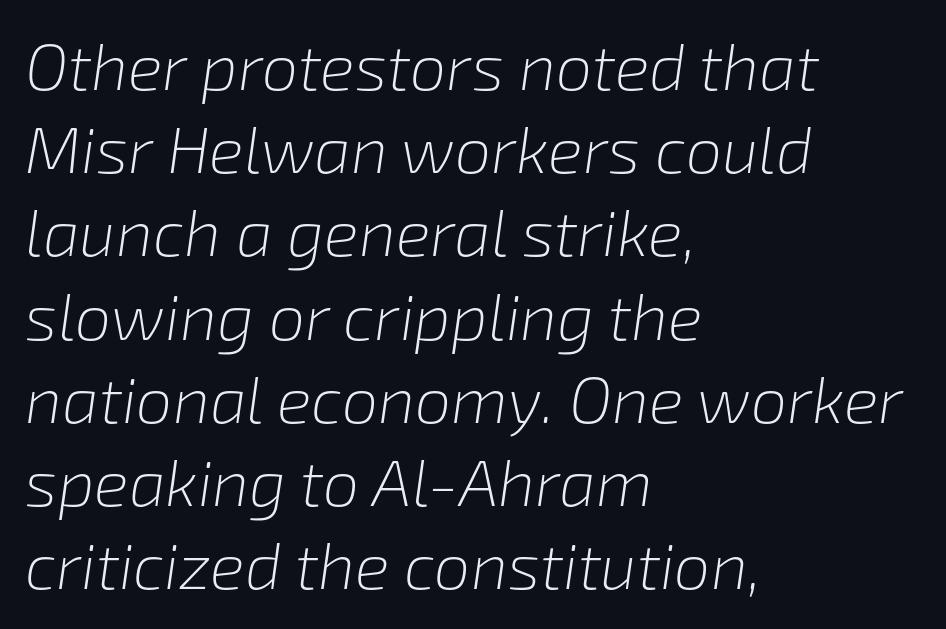
{"italic": "yes", "lean": "right", "slant_degrees": 8, "bold": "no", "weight": "light", "width": "normal", "stroke_contrast": "low", "x_height": "medium", "monospaced": "no", "underline": "no", "align": "left", "line_spacing": "normal", "line_spacing_ratio": 1.28, "letter_spacing": "normal", "letter_spacing_em": 0.0, "glyph_px": 65}
